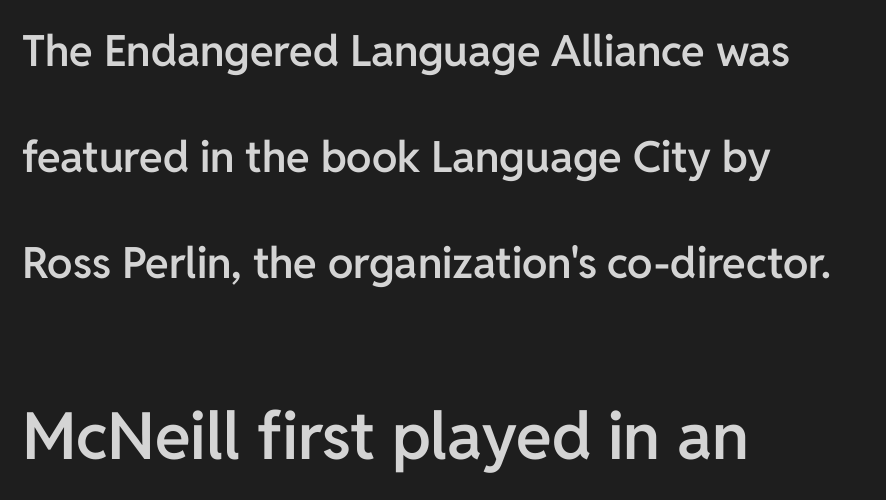
{"serif": "no", "italic": "no", "bold": "semi", "weight": "semibold", "width": "normal", "stroke_contrast": "low", "x_height": "medium", "monospaced": "no", "underline": "no", "align": "left", "line_spacing": "loose", "line_spacing_ratio": 2.47, "letter_spacing": "normal", "letter_spacing_em": 0.0, "larger_block": "second", "size_ratio": 1.51, "glyph_px": 65}
